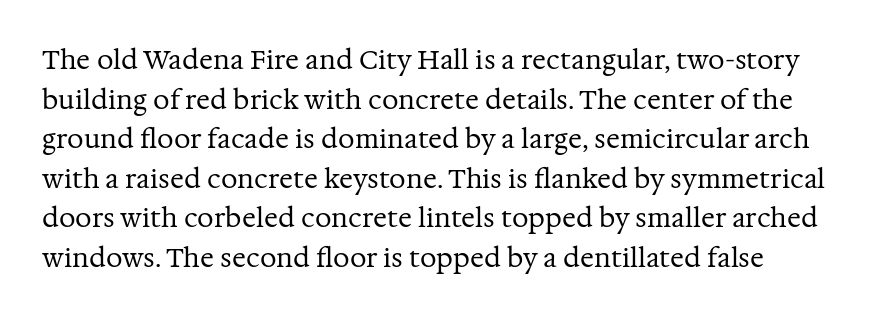
Q: Is the text bold? A: No.
Q: Is the text italic (slanted)? A: No, it is upright.
Q: Is the text underlined? A: No.
Q: How is the paragraph aligned? A: Left-aligned.
Q: Is the spacing between letters normal or unusually wide? A: Normal.
Q: Is the spacing between lines tight, normal or loose? A: Normal.
